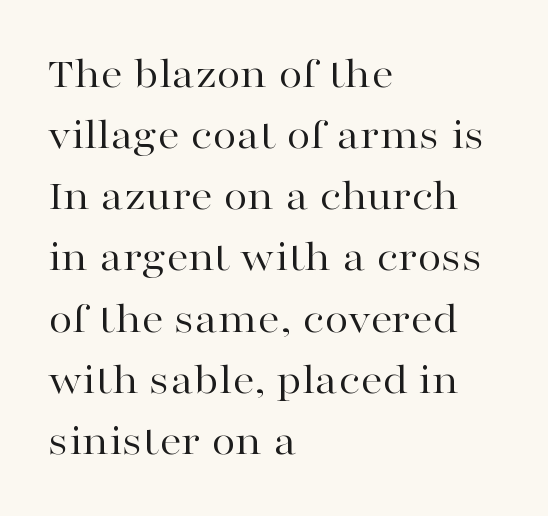
The text was rendered using a seriffed face with decorative stroke endings. This is roman type, the default non-slanted kind. Interline gaps are of average width in this sample. The passage shown is not bold in any degree.
